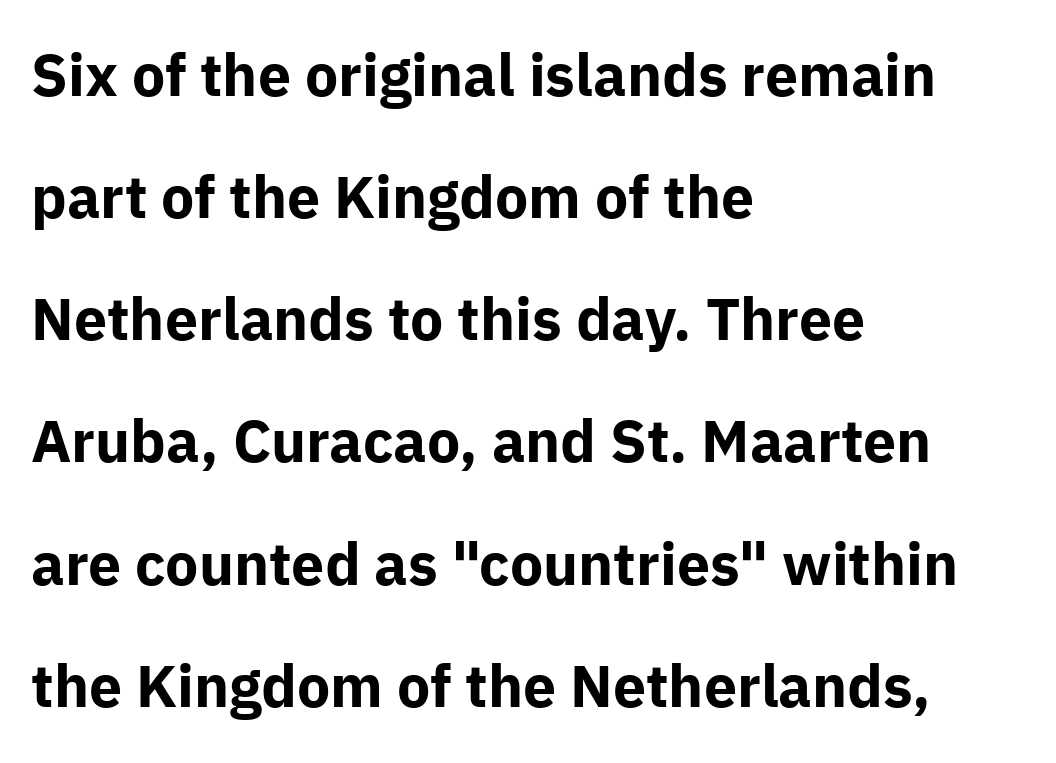
Q: Is the text bold? A: Yes.
Q: Is the text italic (slanted)? A: No, it is upright.
Q: Is the typeface a serif or a sans-serif typeface? A: Sans-serif.
Q: Is the text underlined? A: No.
Q: How is the paragraph aligned? A: Left-aligned.
Q: Is the spacing between letters normal or unusually wide? A: Normal.
Q: Is the spacing between lines tight, normal or loose? A: Loose.
Q: Width (condensed, normal, or wide)? A: Normal.
Q: Stroke contrast? A: Low.
Q: x-height? A: Medium.
Q: Monospaced? A: No.
